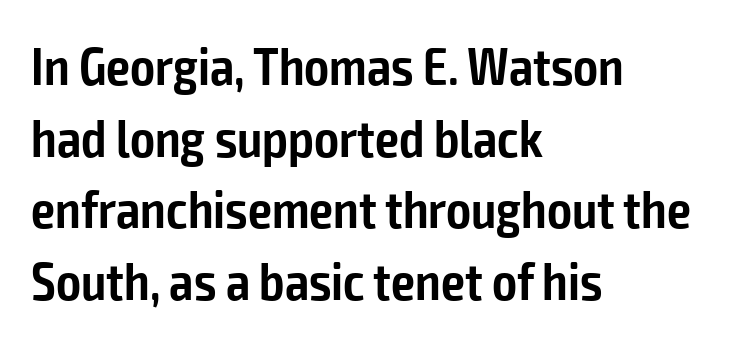
{"serif": "no", "italic": "no", "bold": "semi", "weight": "semibold", "width": "condensed", "stroke_contrast": "low", "x_height": "medium", "monospaced": "no", "underline": "no", "align": "left", "line_spacing": "normal", "line_spacing_ratio": 1.35, "letter_spacing": "normal", "letter_spacing_em": 0.0, "glyph_px": 53}
